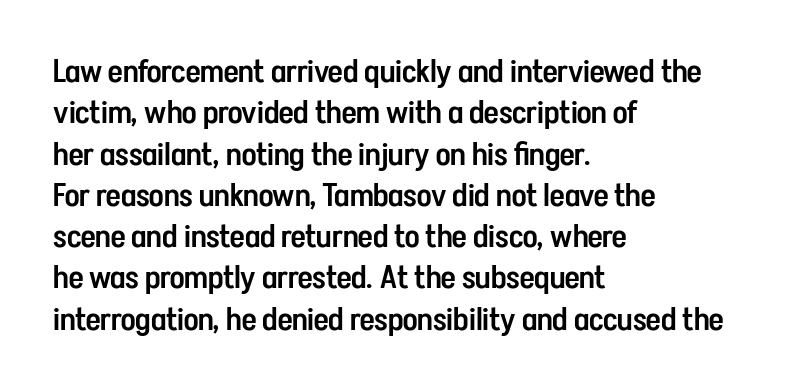
Each new line begins a customary step beneath the previous one. The face used here is a semibold: visibly heavier than regular, lighter than bold. A typesetter would call this proportional, since set widths differ per character. These lines are composed in type without serifs. Every stem runs plumb, perpendicular to the baseline. Anything drawn beneath the words? Only blank space.
